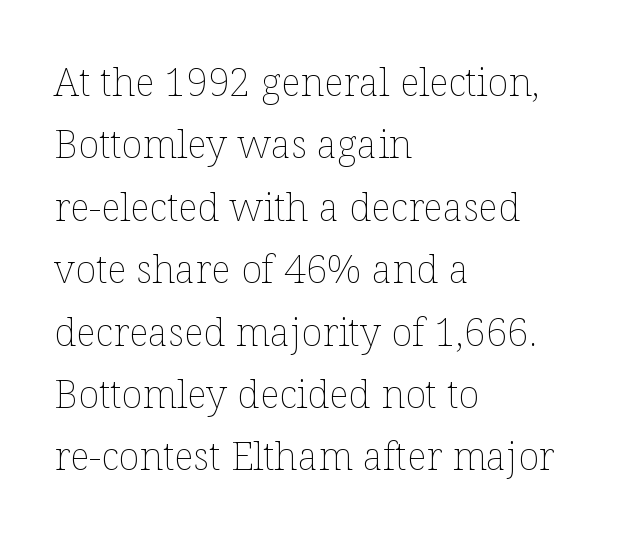
The image shows 39 px thin type, upright; set left-aligned, normal line spacing (1.6x), normal letter spacing, not underlined; low stroke contrast and a medium x-height.
